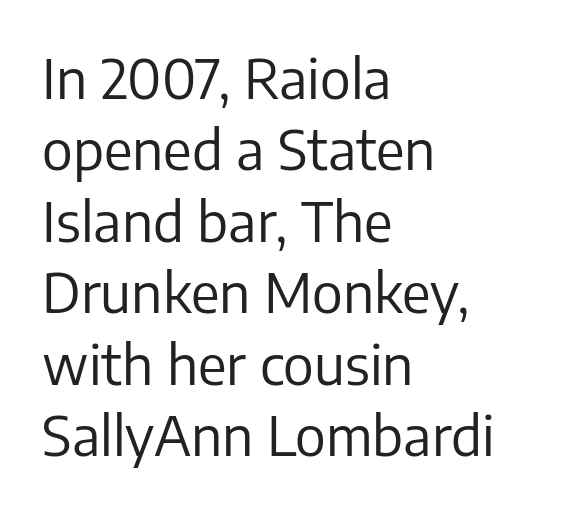
Compared with typical body copy, the letter spacing here is the same. The letters carry no serifs — their stems end cleanly without finishing strokes. Where is the straight margin? On the left. The specimen reads as upright at a glance. Character widths vary here, with narrow letters taking less room than wide ones.
